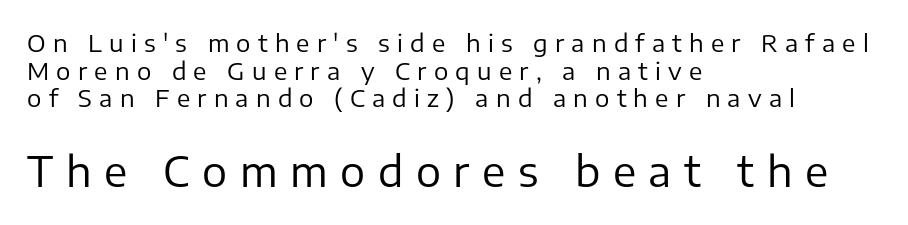
Q: Is the text bold? A: No.
Q: Is the text italic (slanted)? A: No, it is upright.
Q: Is the typeface a serif or a sans-serif typeface? A: Sans-serif.
Q: Is the text underlined? A: No.
Q: How is the paragraph aligned? A: Left-aligned.
Q: Is the spacing between letters normal or unusually wide? A: Unusually wide.
Q: Is the spacing between lines tight, normal or loose? A: Tight.
Q: Which block of text is set in a larger size, the first (top) or the second (bottom)? A: The second (bottom) one.
Q: Width (condensed, normal, or wide)? A: Normal.
Q: Stroke contrast? A: Low.
Q: x-height? A: Medium.
Q: Monospaced? A: No.
